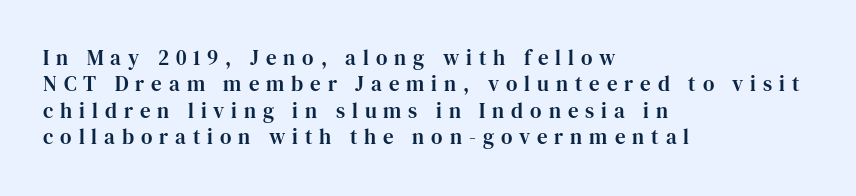
The image shows 21 px text type, upright; set left-aligned, normal line spacing (1.26x), unusually wide letter spacing (+0.33 em), not underlined.
